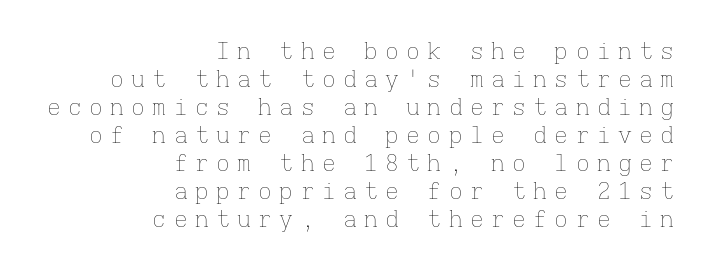
Compared with typical body copy, the letter spacing here is much looser. The face looks like a standard text weight, possibly lighter. In terms of posture, this sample is upright. Anything drawn beneath the words? Only blank space.
